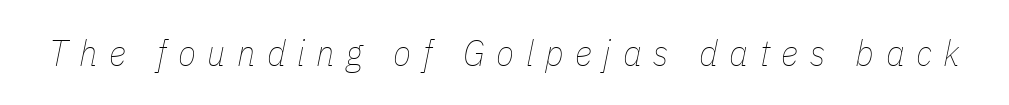
Q: Is the text bold? A: No.
Q: Is the text italic (slanted)? A: Yes, it leans right by about 11 degrees.
Q: Is the text underlined? A: No.
Q: Is the spacing between letters normal or unusually wide? A: Unusually wide.
Q: Width (condensed, normal, or wide)? A: Condensed.
Q: Stroke contrast? A: Low.
Q: x-height? A: Medium.
Q: Monospaced? A: No.
